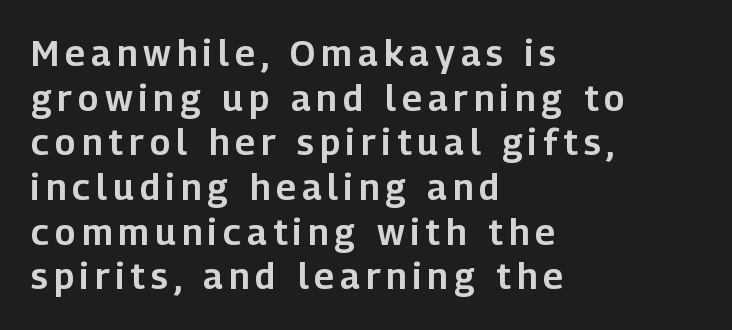
Q: Is the text italic (slanted)? A: No, it is upright.
Q: Is the typeface a serif or a sans-serif typeface? A: Sans-serif.
Q: Is the text underlined? A: No.
Q: How is the paragraph aligned? A: Left-aligned.
Q: Width (condensed, normal, or wide)? A: Normal.
Q: Stroke contrast? A: Low.
Q: x-height? A: Medium.
Q: Monospaced? A: No.
